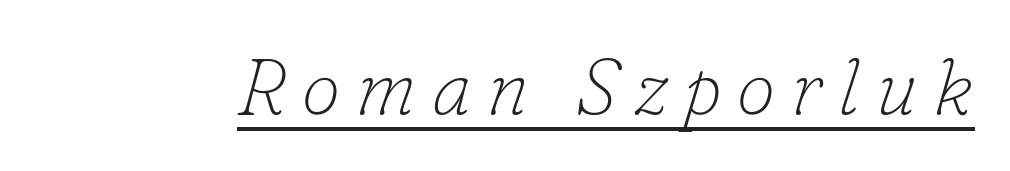
Q: Is the text bold? A: No.
Q: Is the text italic (slanted)? A: Yes, it leans right by about 16 degrees.
Q: Is the typeface a serif or a sans-serif typeface? A: Serif.
Q: Is the text underlined? A: Yes.
Q: Width (condensed, normal, or wide)? A: Normal.
Q: Stroke contrast? A: Low.
Q: x-height? A: Small.
Q: Monospaced? A: No.
